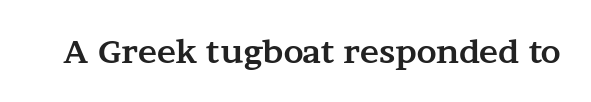
Classification — serif. The baseline area is clear. The letters stand upright; this is a roman face. The characters look thick and weighty, a clear bold. Observe the ordinary spacing: letters are neighbours, not strangers. Proportional: the letters do not fall into vertical columns.
